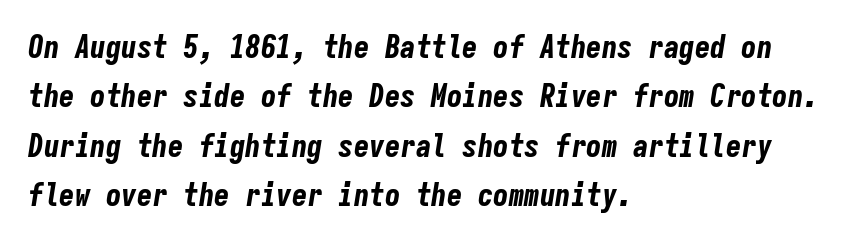
{"italic": "yes", "lean": "right", "slant_degrees": 9, "bold": "yes", "weight": "bold", "width": "condensed", "stroke_contrast": "low", "x_height": "medium", "monospaced": "yes", "underline": "no", "align": "left", "line_spacing": "normal", "line_spacing_ratio": 1.59, "letter_spacing": "normal", "letter_spacing_em": 0.0, "glyph_px": 31}
